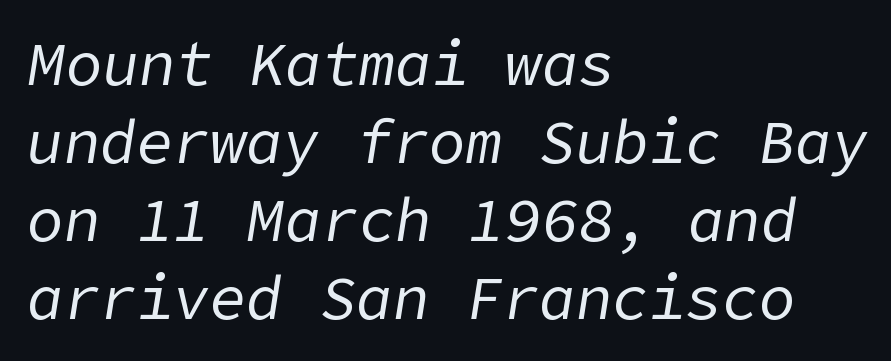
{"italic": "yes", "lean": "right", "slant_degrees": 9, "bold": "no", "weight": "regular", "width": "normal", "stroke_contrast": "low", "x_height": "medium", "underline": "no", "align": "left", "line_spacing": "normal", "line_spacing_ratio": 1.28, "letter_spacing": "normal", "letter_spacing_em": 0.0, "glyph_px": 61}
